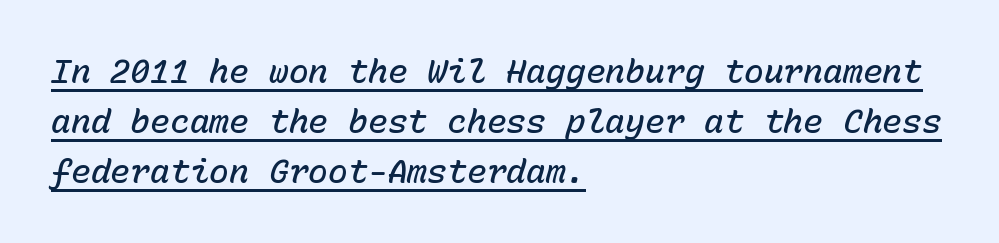
Honestly, the letter spacing is just normal — you wouldn't notice it. Spacing verdict: monospaced, one width for all characters. You can tell it's italic because the verticals aren't actually vertical. Semibold letterforms, between regular and bold. The typesetter chose a ragged-right arrangement here.
